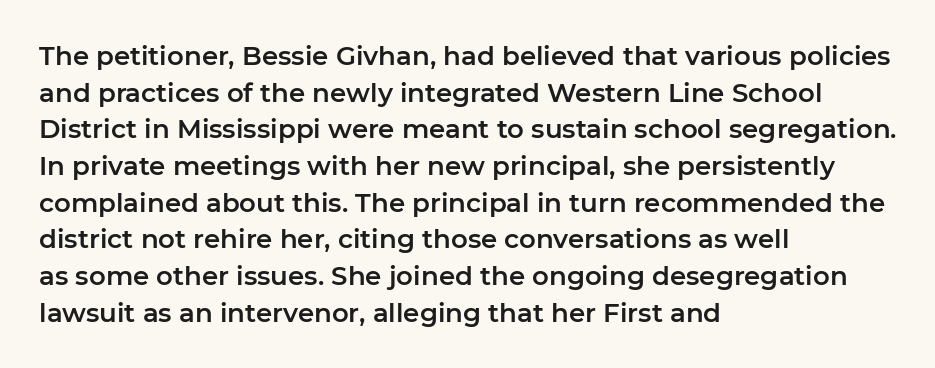
Here the glyphs are tracked normally, forming tight word shapes. Upright lettering throughout. Underline: absent. The lines are quadded left.
